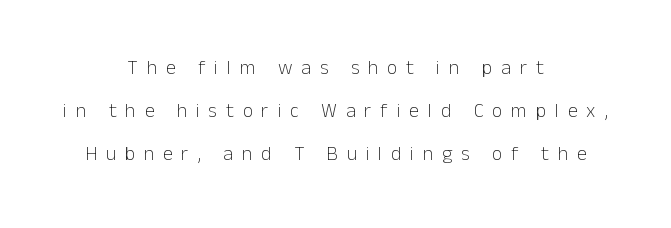
The image shows 20 px text type, upright; set centered, loose line spacing (2.16x), unusually wide letter spacing (+0.44 em), not underlined.
